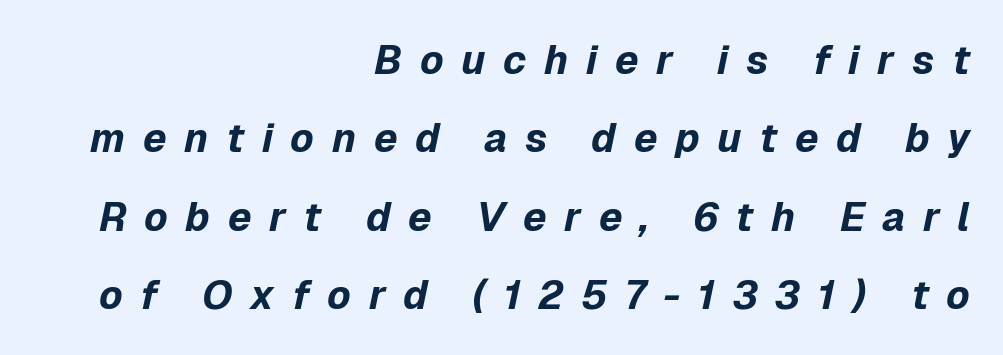
This sample has the flowing, uneven cadence of proportional lettering. Words float on clear page, feet unadorned. Tall strokes in this sample are angled rather than plumb. These lines are set flush right with a ragged left edge. Students, this is bold: see how much ink each stroke carries.
